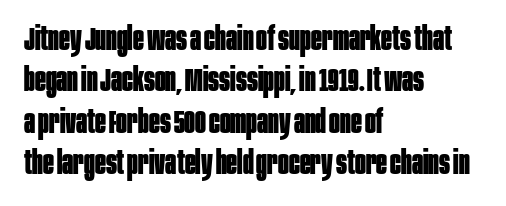
Unmarked baselines from the first word to the last. The vertical gap from one line to the next is medium. Note the varied advance widths — an 'i' is clearly narrower than an 'm'. Here the glyphs are tracked normally, forming tight word shapes.
